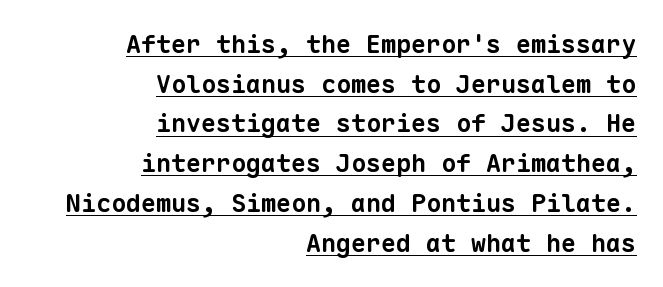
Q: Is the text bold? A: Yes.
Q: Is the text underlined? A: Yes.
Q: How is the paragraph aligned? A: Right-aligned.
Q: Is the spacing between letters normal or unusually wide? A: Normal.
Q: Is the spacing between lines tight, normal or loose? A: Normal.
